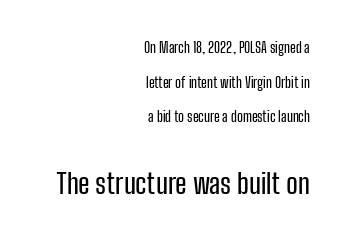
{"serif": "no", "italic": "no", "width": "condensed", "stroke_contrast": "low", "x_height": "medium", "monospaced": "no", "underline": "no", "align": "right", "line_spacing": "loose", "line_spacing_ratio": 2.48, "letter_spacing": "normal", "letter_spacing_em": 0.0, "larger_block": "second", "size_ratio": 2.0, "glyph_px": 28}
